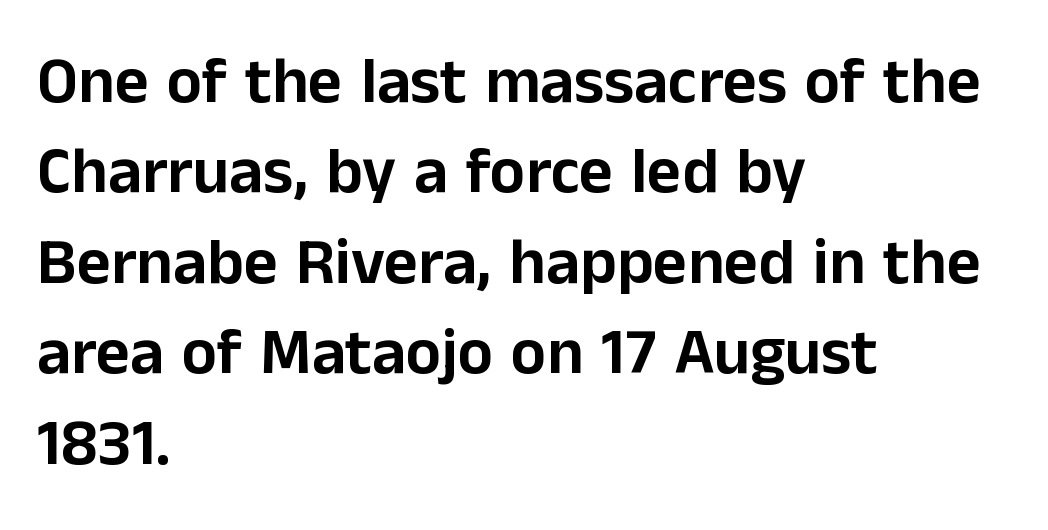
Q: Is the text italic (slanted)? A: No, it is upright.
Q: Is the typeface a serif or a sans-serif typeface? A: Sans-serif.
Q: Is the text underlined? A: No.
Q: How is the paragraph aligned? A: Left-aligned.
Q: Is the spacing between letters normal or unusually wide? A: Normal.
Q: Is the spacing between lines tight, normal or loose? A: Normal.
Q: Width (condensed, normal, or wide)? A: Normal.
Q: Stroke contrast? A: Low.
Q: x-height? A: Medium.
Q: Monospaced? A: No.
